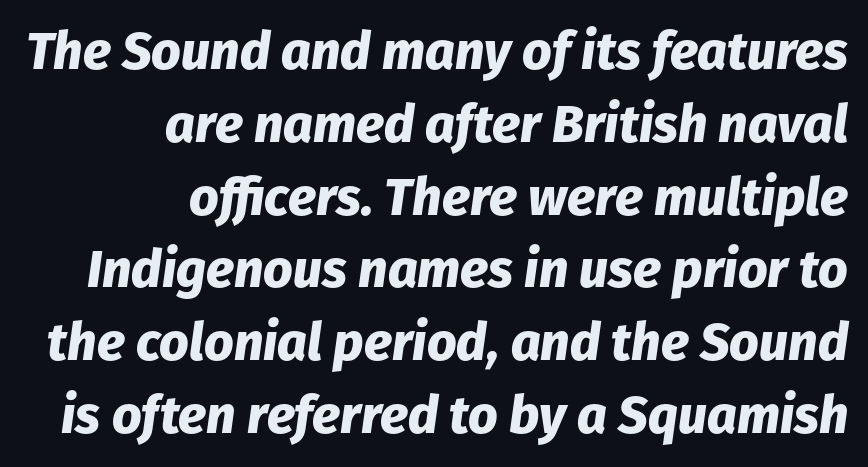
Style check: oblique. The paragraph has a hard right edge and a soft left edge. Note the varied advance widths — an 'i' is clearly narrower than an 'm'. Regular leading. This rendering leaves character spacing at its baseline value.
